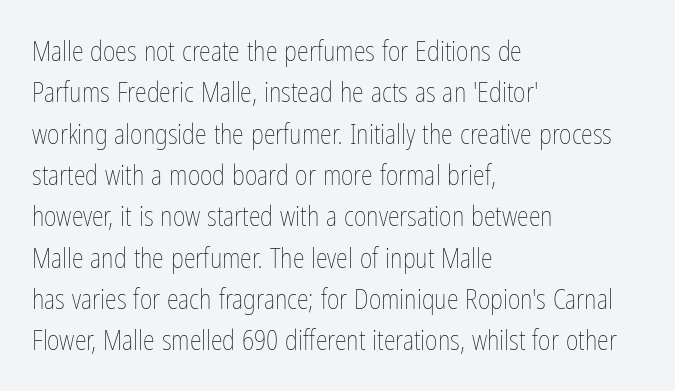
Q: Is the text bold? A: No.
Q: Is the text italic (slanted)? A: No, it is upright.
Q: Is the text underlined? A: No.
Q: How is the paragraph aligned? A: Left-aligned.
Q: Is the spacing between letters normal or unusually wide? A: Normal.
Q: Is the spacing between lines tight, normal or loose? A: Normal.
